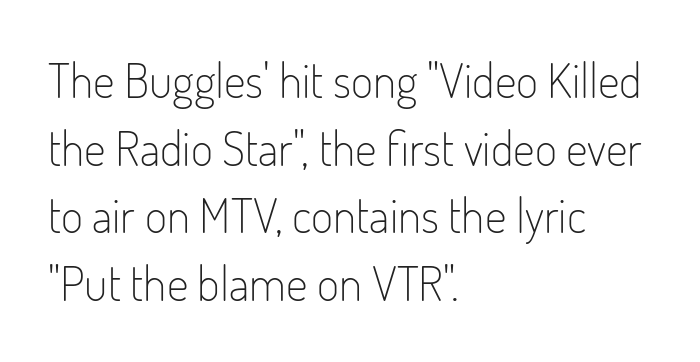
{"serif": "no", "italic": "no", "bold": "no", "weight": "light", "width": "condensed", "stroke_contrast": "low", "x_height": "small", "monospaced": "no", "underline": "no", "align": "left", "line_spacing": "normal", "line_spacing_ratio": 1.41, "letter_spacing": "normal", "letter_spacing_em": 0.0, "glyph_px": 48}
